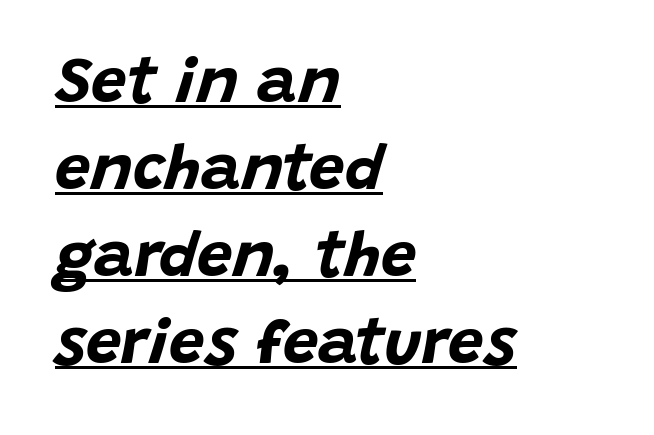
Does a line run under the words? Yes, clearly. Compared with typical paragraphs, the rows here are spaced about the same. Stroke thickness is high; the sample reads as a true bold. The gaps between neighbouring characters are ordinary and unremarkable. Alignment: flush left. Here the designer chose a conventional face with non-uniform glyph widths.
